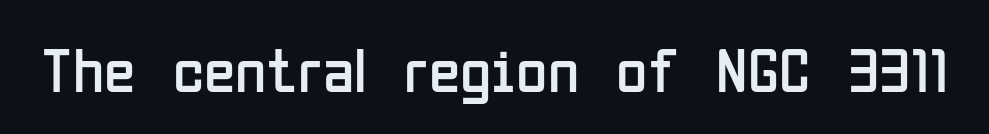
To sum up the face: it is a sans, with no serifs. These lines were composed using upright roman letters. Weight: in the light-to-regular range. Looks like regular typesetting: each glyph gets only the width it needs. The space beneath each line is pristine and unruled.
